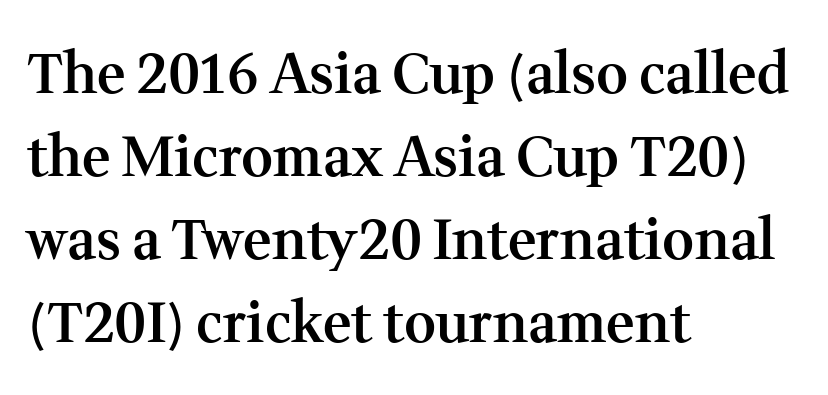
Is this a fixed-width face? No — the glyphs have proportional, varying widths. Students, observe: this is what conventionally led text looks like. The typography opts for an upright posture over an oblique one. Has an underline been added? It has not. The sample has been set in demibold, a notch under bold. The glyphs in this specimen are seriffed.
